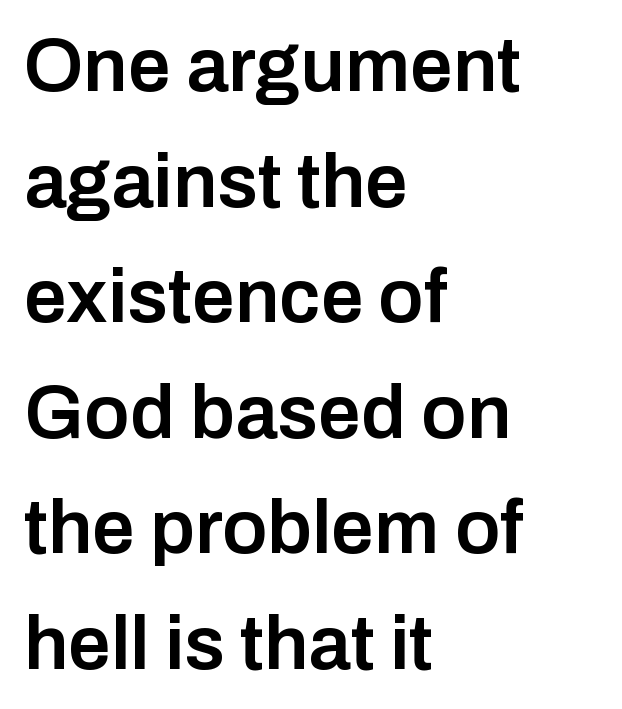
{"serif": "no", "italic": "no", "bold": "semi", "weight": "semibold", "width": "normal", "stroke_contrast": "low", "x_height": "medium", "monospaced": "no", "underline": "no", "align": "left", "line_spacing": "normal", "line_spacing_ratio": 1.52, "letter_spacing": "normal", "letter_spacing_em": 0.0, "glyph_px": 76}
